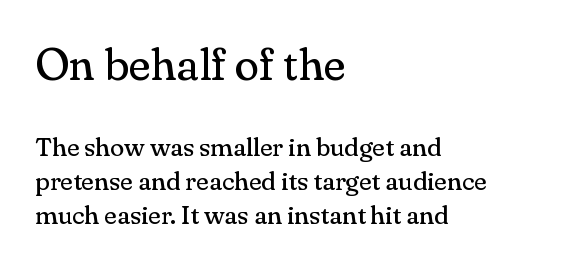
The image shows 45 px regular-weight serif type, upright; set left-aligned, normal line spacing (1.31x), normal letter spacing, not underlined; the first (top) block is 1.73x larger; medium stroke contrast and a small x-height.
